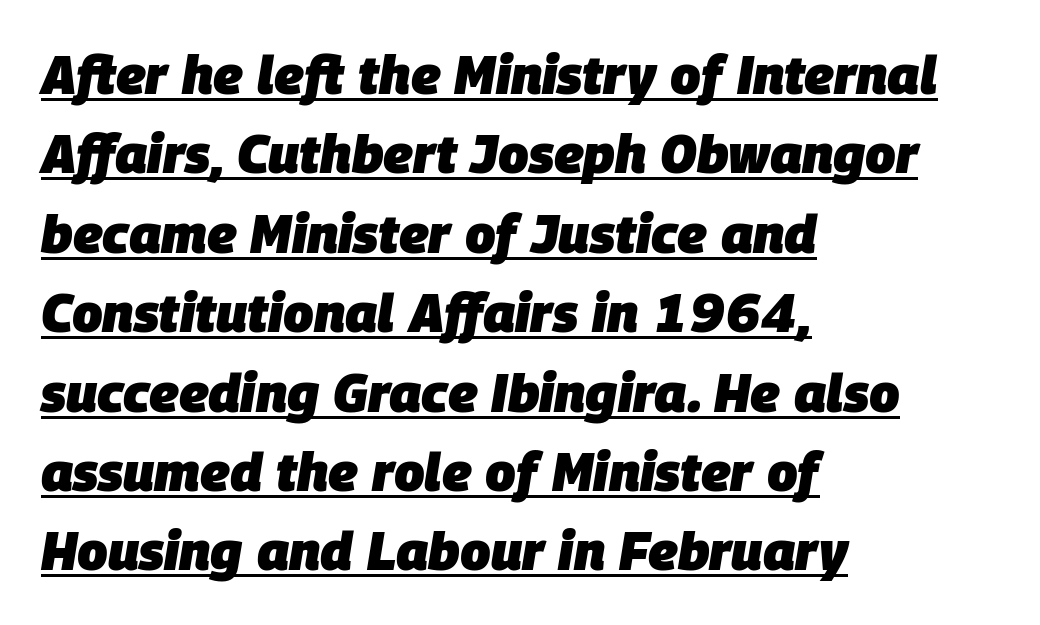
Q: Is the text bold? A: Yes.
Q: Is the text italic (slanted)? A: Yes, it leans right by about 9 degrees.
Q: Is the text underlined? A: Yes.
Q: How is the paragraph aligned? A: Left-aligned.
Q: Is the spacing between letters normal or unusually wide? A: Normal.
Q: Is the spacing between lines tight, normal or loose? A: Normal.
Q: Width (condensed, normal, or wide)? A: Normal.
Q: Stroke contrast? A: Low.
Q: x-height? A: Large.
Q: Monospaced? A: No.
